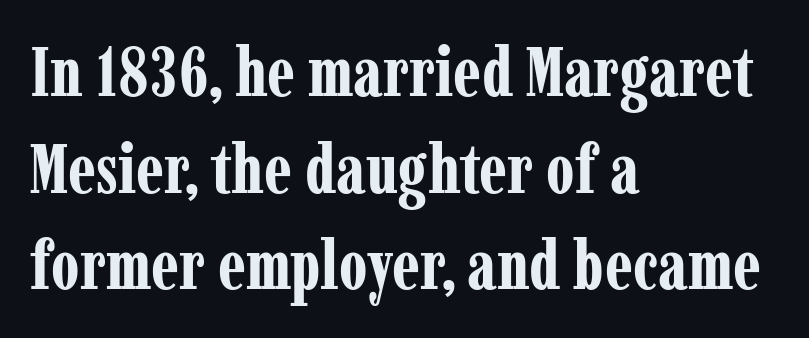
Q: Is the text bold? A: Yes.
Q: Is the text italic (slanted)? A: No, it is upright.
Q: Is the typeface a serif or a sans-serif typeface? A: Serif.
Q: Is the text underlined? A: No.
Q: How is the paragraph aligned? A: Left-aligned.
Q: Is the spacing between letters normal or unusually wide? A: Normal.
Q: Is the spacing between lines tight, normal or loose? A: Normal.
Q: Width (condensed, normal, or wide)? A: Condensed.
Q: Stroke contrast? A: Low.
Q: x-height? A: Medium.
Q: Monospaced? A: No.
